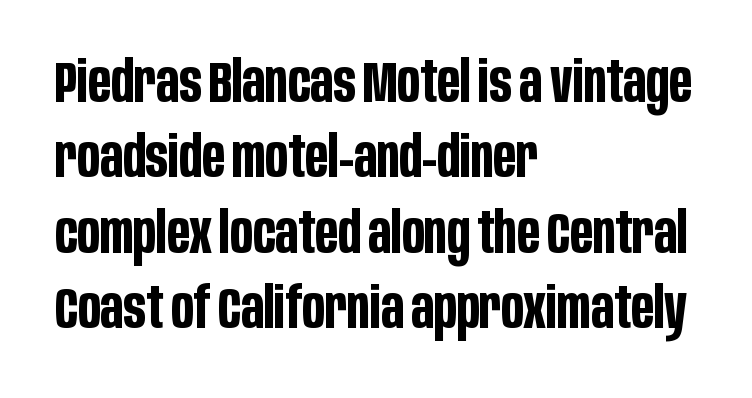
{"serif": "no", "italic": "no", "bold": "yes", "weight": "bold", "width": "condensed", "stroke_contrast": "low", "x_height": "large", "monospaced": "no", "underline": "no", "align": "left", "line_spacing": "normal", "line_spacing_ratio": 1.3, "letter_spacing": "normal", "letter_spacing_em": 0.0, "glyph_px": 58}
